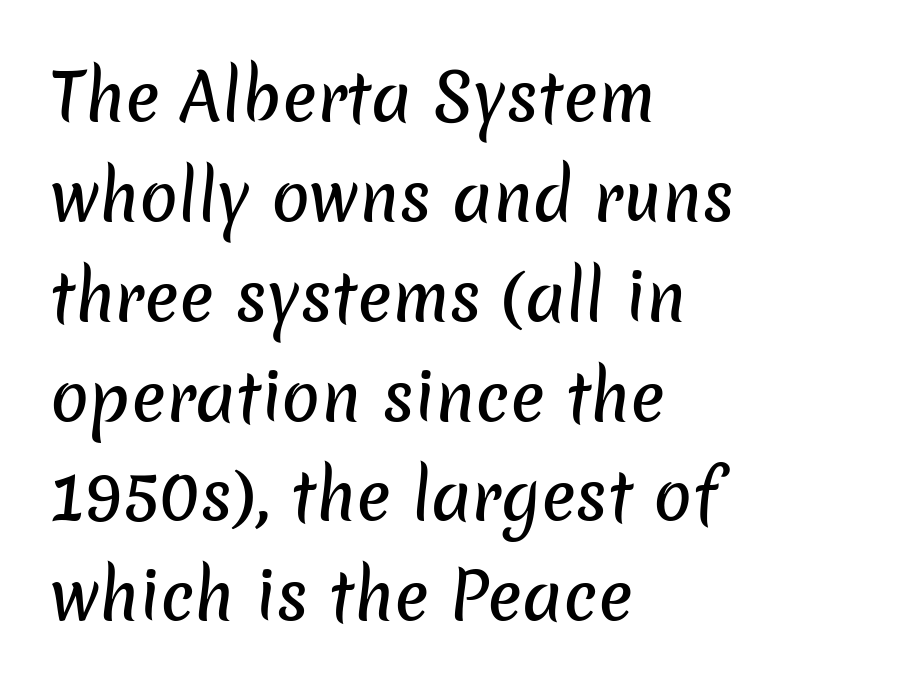
Q: Is the typeface a serif or a sans-serif typeface? A: Sans-serif.
Q: Is the text underlined? A: No.
Q: How is the paragraph aligned? A: Left-aligned.
Q: Is the spacing between letters normal or unusually wide? A: Normal.
Q: Is the spacing between lines tight, normal or loose? A: Normal.
Q: Width (condensed, normal, or wide)? A: Normal.
Q: Stroke contrast? A: Low.
Q: x-height? A: Medium.
Q: Monospaced? A: No.
